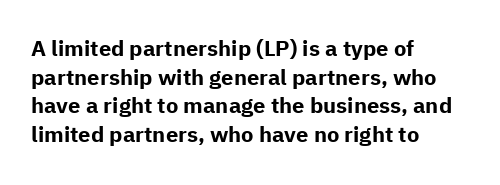
Teacher's note: observe the even left margin — that is flush-left alignment. You can tell it's not italic because the verticals are truly vertical. Words float on clear page, feet unadorned. The letterforms sit shoulder to shoulder at normal distance.
